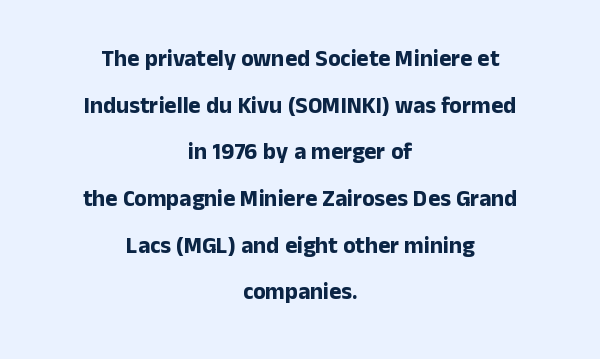
A typesetter would call this zero additional tracking. The zone under the glyphs is completely vacant. I'd describe the lettering as bold — thick and assertive. A roman cut, with each character standing at attention. Visually the block forms a symmetrical silhouette, jagged on both flanks.
